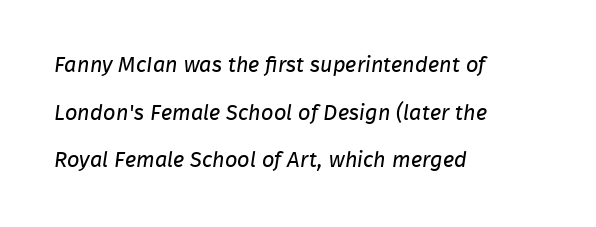
A typesetter would call this leading open, well beyond the default. No extra ink here — the face is not bold. The space beneath each line is pristine and unruled. A student would call this left alignment; a typographer would say flush left, rag right. Between one letter and the next there's only the usual sliver of space.
